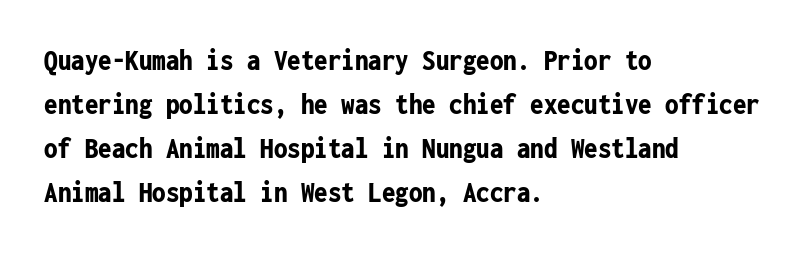
{"serif": "no", "italic": "no", "bold": "yes", "weight": "bold", "width": "condensed", "stroke_contrast": "low", "x_height": "medium", "monospaced": "yes", "underline": "no", "align": "left", "line_spacing": "normal", "line_spacing_ratio": 1.47, "letter_spacing": "normal", "letter_spacing_em": 0.0, "glyph_px": 30}
